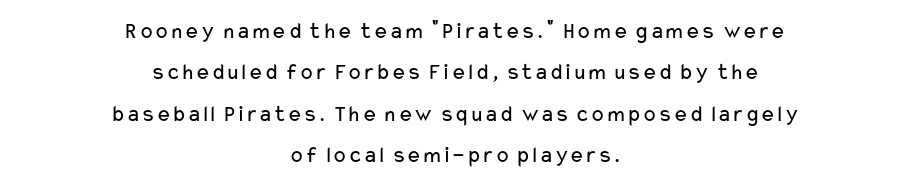
The image shows 23 px text type, upright; set centered, line spacing 1.8x, normal letter spacing, not underlined.
